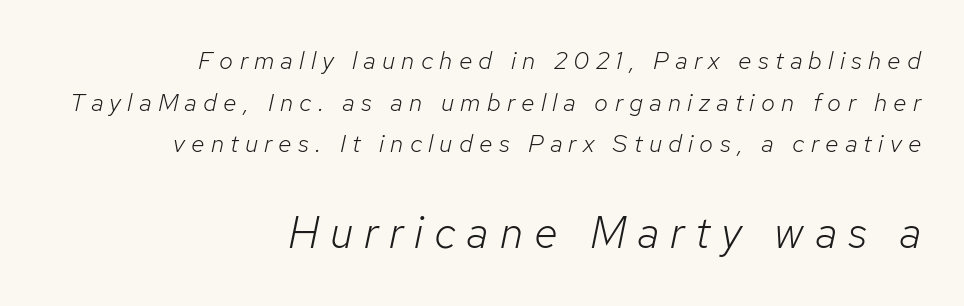
Q: Is the text bold? A: No.
Q: Is the text italic (slanted)? A: Yes, it leans right by about 12 degrees.
Q: Is the text underlined? A: No.
Q: How is the paragraph aligned? A: Right-aligned.
Q: Is the spacing between letters normal or unusually wide? A: Unusually wide.
Q: Is the spacing between lines tight, normal or loose? A: Normal.
Q: Which block of text is set in a larger size, the first (top) or the second (bottom)? A: The second (bottom) one.
Q: Width (condensed, normal, or wide)? A: Normal.
Q: Stroke contrast? A: Low.
Q: x-height? A: Medium.
Q: Monospaced? A: No.
